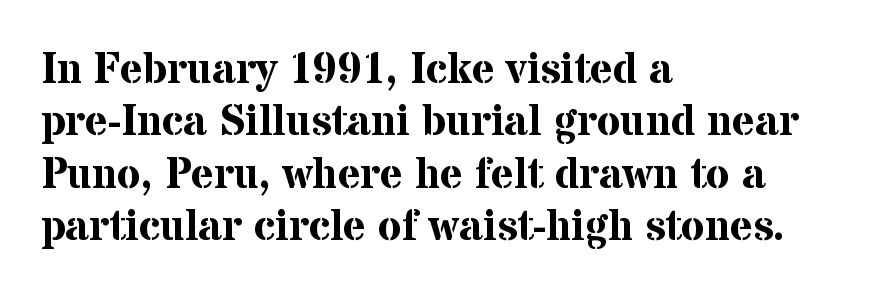
Q: Is the text bold? A: Yes.
Q: Is the text italic (slanted)? A: No, it is upright.
Q: Is the typeface a serif or a sans-serif typeface? A: Serif.
Q: Is the text underlined? A: No.
Q: How is the paragraph aligned? A: Left-aligned.
Q: Is the spacing between letters normal or unusually wide? A: Normal.
Q: Width (condensed, normal, or wide)? A: Normal.
Q: Stroke contrast? A: Medium.
Q: x-height? A: Medium.
Q: Monospaced? A: No.
